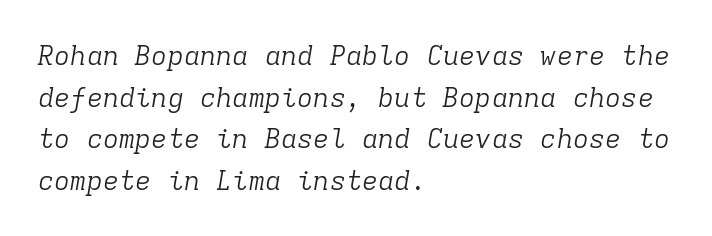
{"italic": "yes", "lean": "right", "slant_degrees": 9, "bold": "no", "underline": "no", "align": "left", "line_spacing": "normal", "line_spacing_ratio": 1.54, "letter_spacing": "normal", "letter_spacing_em": 0.0, "glyph_px": 27}
